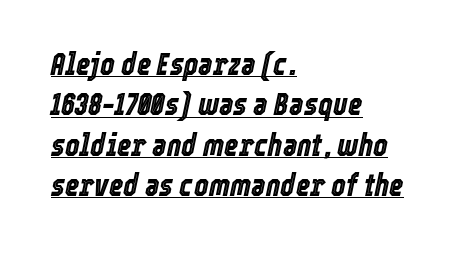
Q: Is the text italic (slanted)? A: Yes, it leans right by about 12 degrees.
Q: Is the text underlined? A: Yes.
Q: How is the paragraph aligned? A: Left-aligned.
Q: Is the spacing between letters normal or unusually wide? A: Normal.
Q: Is the spacing between lines tight, normal or loose? A: Normal.
Q: Width (condensed, normal, or wide)? A: Condensed.
Q: x-height? A: Medium.
Q: Monospaced? A: No.
